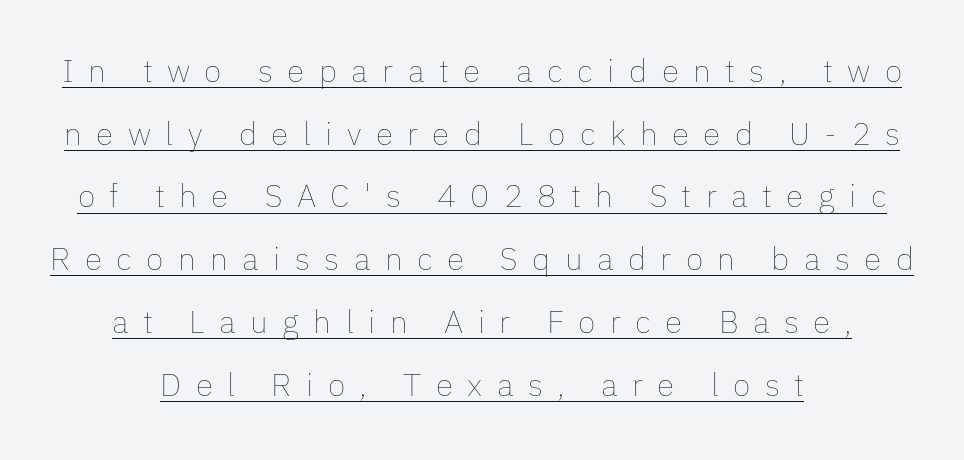
The image shows 32 px thin type, upright; set centered, loose line spacing (1.96x), unusually wide letter spacing (+0.45 em), underlined; low stroke contrast and a medium x-height.
